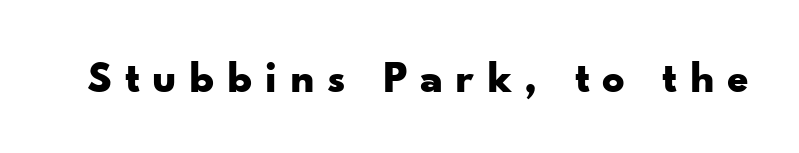
The image shows 44 px bold, wide sans-serif type, upright; set unusually wide letter spacing (+0.28 em), not underlined; low stroke contrast and a small x-height.
